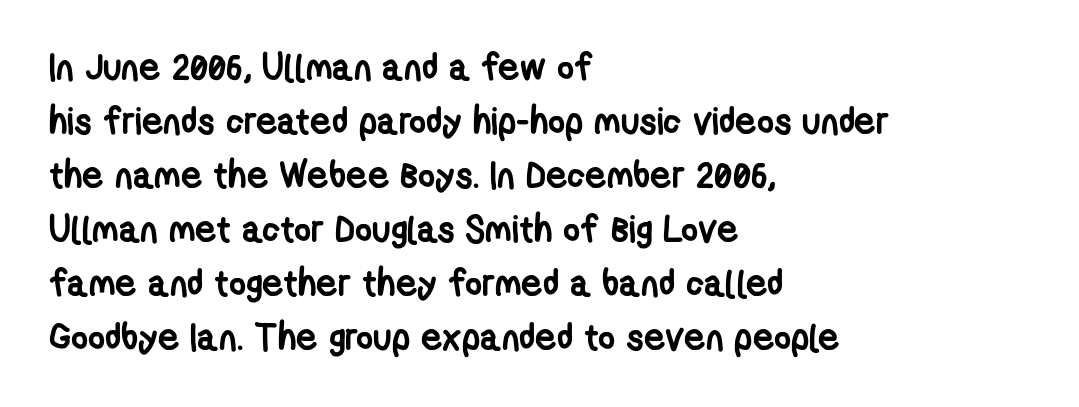
The image shows 37 px semibold, condensed sans-serif type; set left-aligned, normal line spacing (1.46x), normal letter spacing, not underlined; low stroke contrast and a medium x-height.
